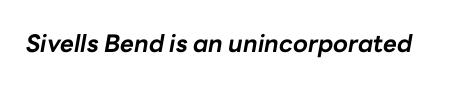
Q: Is the text bold? A: Yes.
Q: Is the text italic (slanted)? A: Yes, it leans right by about 10 degrees.
Q: Is the text underlined? A: No.
Q: Is the spacing between letters normal or unusually wide? A: Normal.
